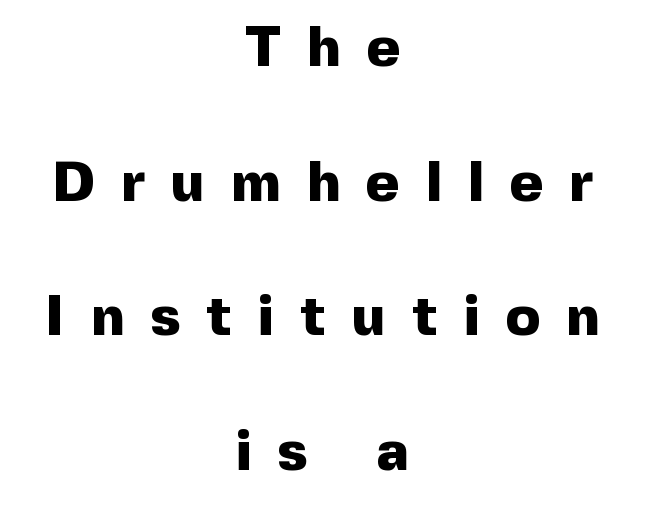
Decoration check: the copy has no underline. One-word summary of the alignment: center. The typography opts for an upright posture over an oblique one. Set as a true bold cut, around the 700 mark. Note: no serifs on the glyphs.
